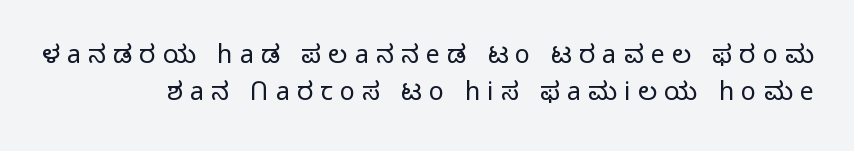
{"italic": "no", "bold": "no", "underline": "no", "align": "right", "line_spacing": "normal", "line_spacing_ratio": 1.47, "letter_spacing": "wide", "letter_spacing_em": 0.29, "glyph_px": 25}
